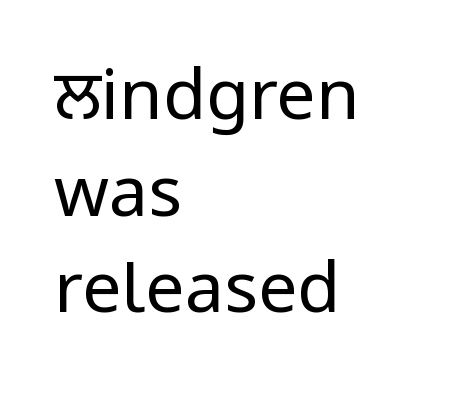
No italicization has been applied; the sample stays upright. Note: no serifs on the glyphs. Each letter keeps its own natural width here, so spacing adapts to shape. You could call the tracking neutral — neither tight nor loose.
